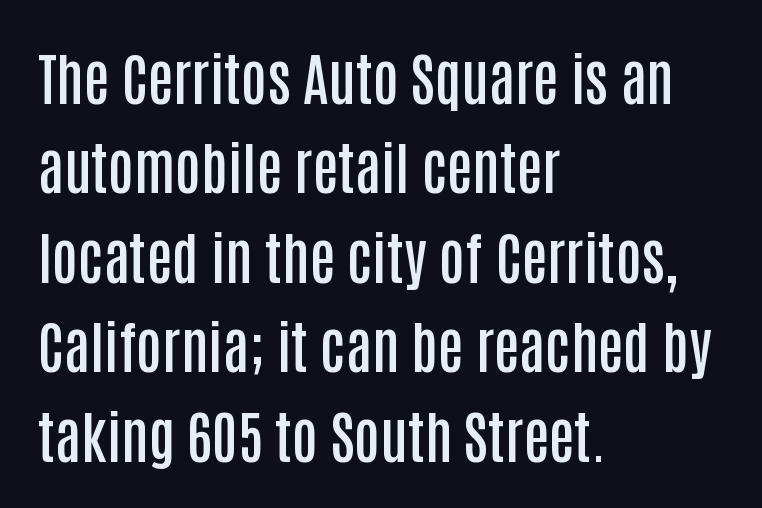
Look at the bottom of the vertical strokes: they stop flat, with no serifs. Evenly set lines give the paragraph a standard silhouette. Every letter is mildly thick-stroked: semibold rather than bold. Each letter keeps its own natural width here, so spacing adapts to shape. This is the regular roman posture of the typeface. Check the space under the baseline: it is left empty.
